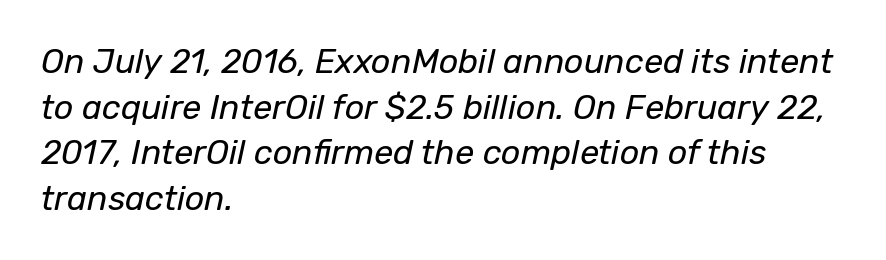
{"italic": "yes", "lean": "right", "slant_degrees": 12, "bold": "no", "weight": "regular", "width": "normal", "stroke_contrast": "low", "x_height": "medium", "monospaced": "no", "underline": "no", "align": "left", "line_spacing": "normal", "line_spacing_ratio": 1.34, "letter_spacing": "normal", "letter_spacing_em": 0.0, "glyph_px": 34}
